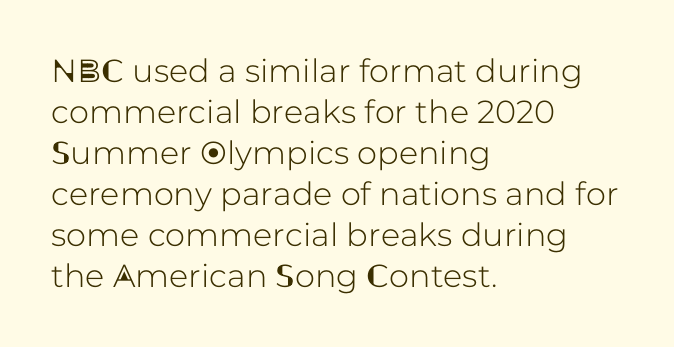
The image shows 32 px sans-serif type, upright; set left-aligned, normal line spacing (1.28x), normal letter spacing, not underlined; low stroke contrast and a medium x-height.
